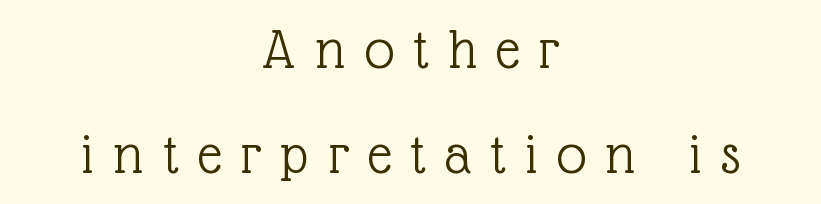
Q: Is the text bold? A: No.
Q: Is the text italic (slanted)? A: No, it is upright.
Q: Is the typeface a serif or a sans-serif typeface? A: Serif.
Q: Is the text underlined? A: No.
Q: How is the paragraph aligned? A: Centered.
Q: Is the spacing between letters normal or unusually wide? A: Unusually wide.
Q: Width (condensed, normal, or wide)? A: Normal.
Q: x-height? A: Medium.
Q: Monospaced? A: No.
